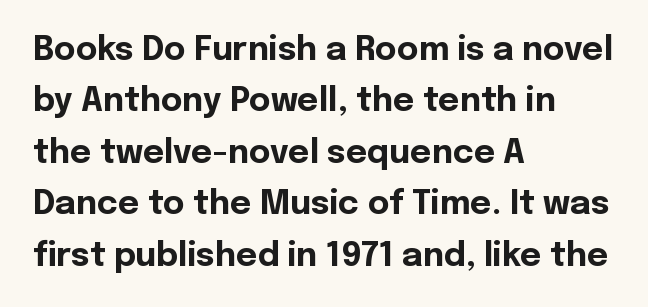
Tracking value appears to be zero — textbook default spacing. The face used here has the dense, thick strokes of a bold. Regarding serifs, this sample does without them. The font's upright variant was chosen for this text. A normal amount of white space separates one row of letters from the next. Nobody drew a line under any word here.
